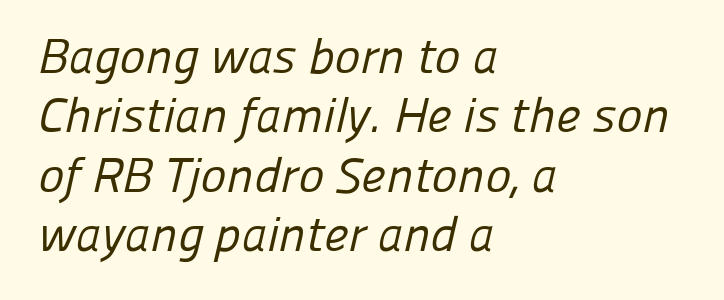
The zone under the glyphs is completely vacant. No heavy texture on the line: the type isn't bold. The passage shown is typeset with a sans-serif family. You could call the tracking neutral — neither tight nor loose.
